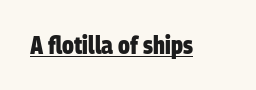
{"bold": "yes", "underline": "yes", "letter_spacing": "normal", "letter_spacing_em": 0.0, "glyph_px": 24}
